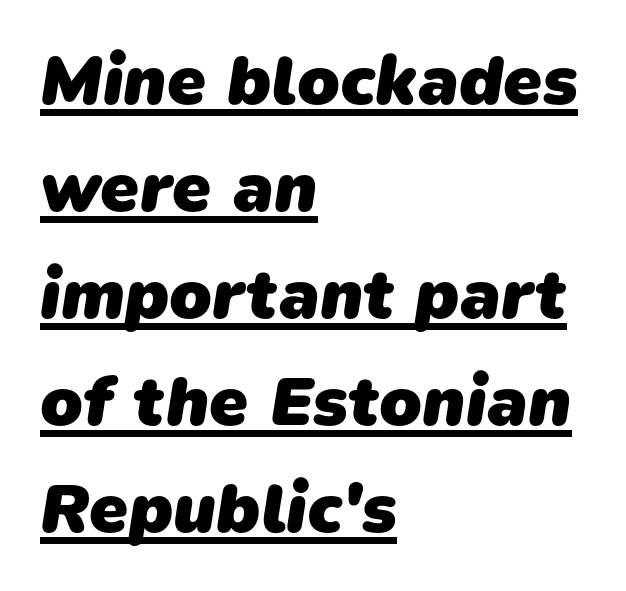
Q: Is the text bold? A: Yes.
Q: Is the typeface a serif or a sans-serif typeface? A: Sans-serif.
Q: Is the text underlined? A: Yes.
Q: How is the paragraph aligned? A: Left-aligned.
Q: Is the spacing between letters normal or unusually wide? A: Normal.
Q: Is the spacing between lines tight, normal or loose? A: Normal.
Q: Width (condensed, normal, or wide)? A: Normal.
Q: Stroke contrast? A: Low.
Q: x-height? A: Medium.
Q: Monospaced? A: No.
